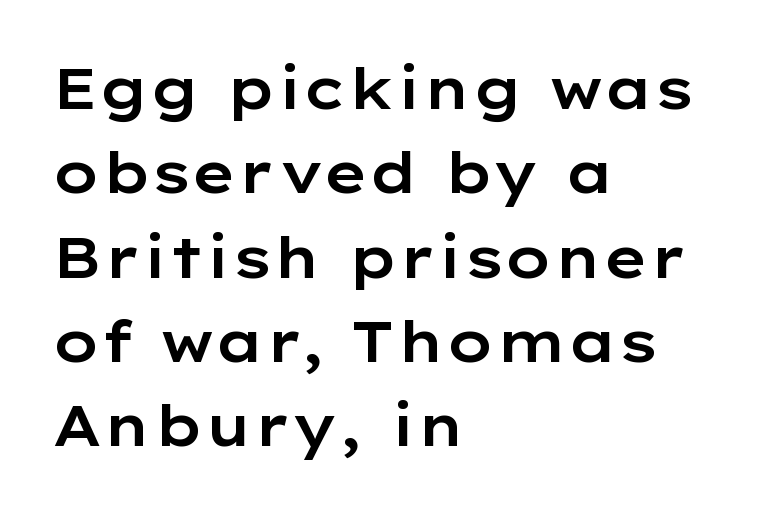
Only glyphs here, with clear space below each row. The letterforms sit shoulder to shoulder at normal distance. Look at the bottom of the vertical strokes: they stop flat, with no serifs. This is the regular roman posture of the typeface. Reading down the column, the eye jumps a familiar distance to each next line. The rendering uses natural spacing where letterforms have individual widths.
